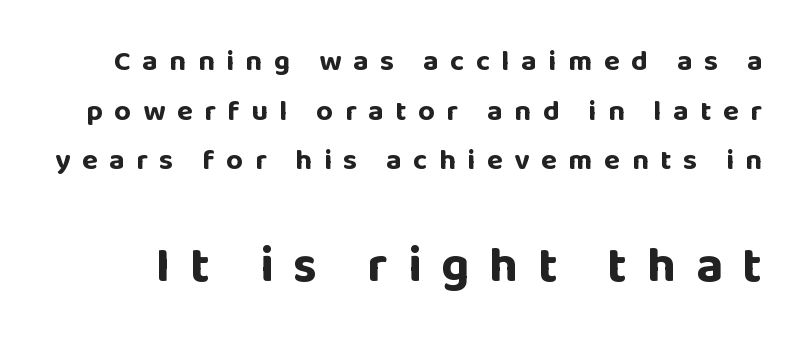
Of the two passages, the one underneath uses the larger point size. In terms of letterspacing, this is a distinctly airy, spread setting. You could not count columns in this text — the font is proportionally spaced. I'd call this a sans setting — the letters go barefoot. Do the letters lean? They stand straight.
